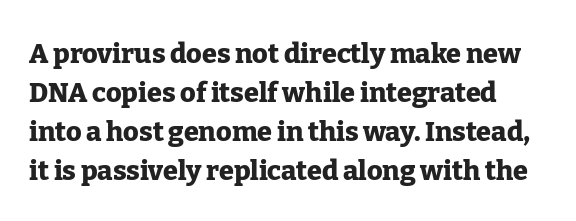
If you measured baseline to baseline, you'd find a middling distance. Does extra space separate the letters? No, they use regular spacing. Pretty heavy lettering here — definitely bold. Style check: upright. Only glyphs here, with clear space below each row.
